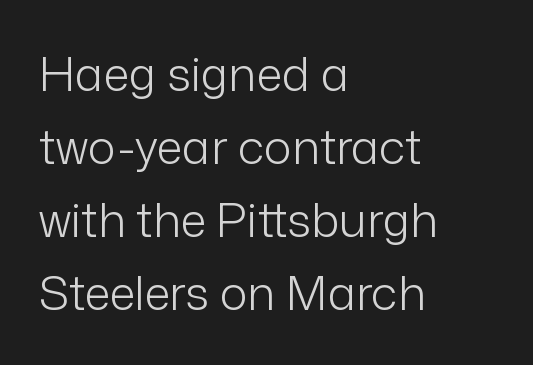
The strokes carry an ordinary text weight at most. Characters remain perfectly vertical along every line. Inter-character spacing is left at the font's built-in metrics. The typesetter chose a ragged-right arrangement here. The rendering shows plain stroke endings on the letterforms — a sans-serif design.
